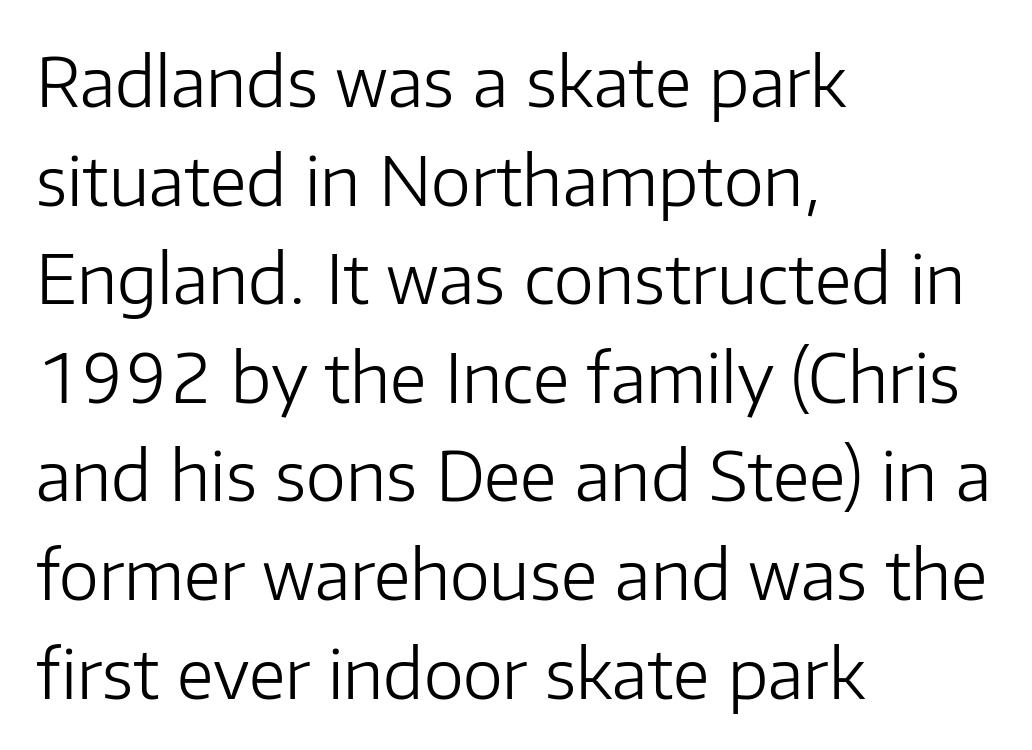
A quiet, ordinary-to-light weight characterises the typeface. The passage shown stacks its lines at a standard gap. Observe the ordinary spacing: letters are neighbours, not strangers. This rendering features lettering with no underline.
